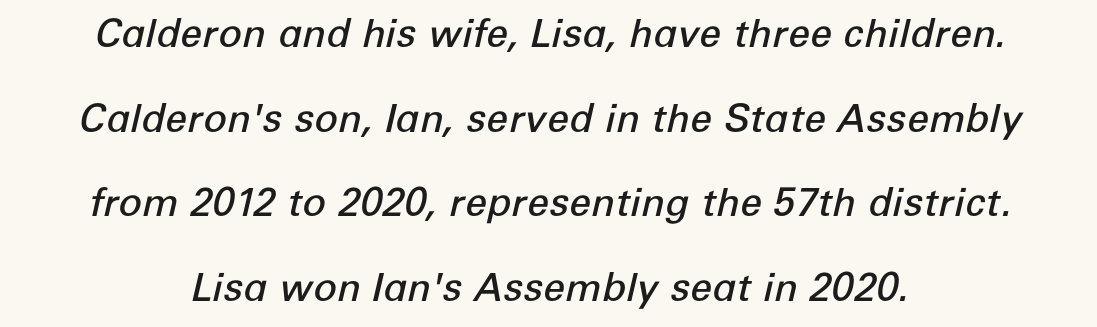
Leading is clearly above the norm, producing a sparse column. The face used here is rendered with its standard letterfit. Centered paragraph, ragged on both sides. Does the weight exceed regular? Yes, but only to semibold. The face used here is proportionally spaced, like ordinary book or web type. The rendering applies a slant to the glyphs.
